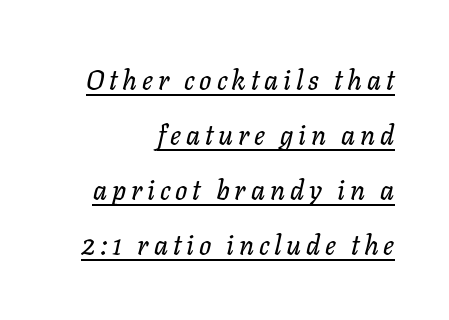
Slant detected: the letters are inclined. All the whitespace from short lines collects on the left. Reading down the column, the eye jumps a long way to each next line. The specimen includes a rule beneath the text block's lines.
